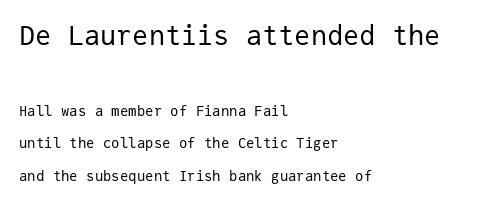
The image shows 27 px text type, upright; set left-aligned, loose line spacing (2.29x), normal letter spacing, not underlined; the first (top) block is 1.93x larger.
